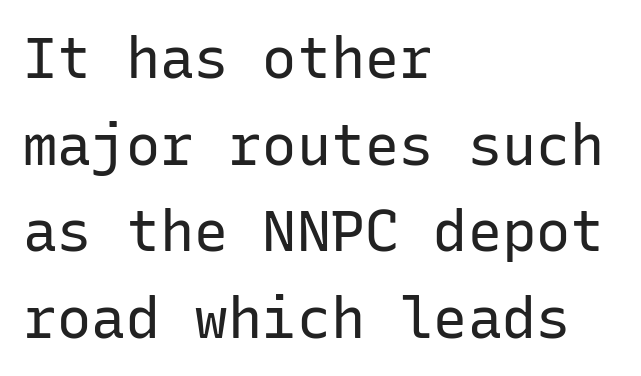
{"serif": "no", "italic": "no", "bold": "no", "weight": "regular", "width": "normal", "stroke_contrast": "low", "x_height": "medium", "monospaced": "yes", "underline": "no", "align": "left", "line_spacing": "normal", "line_spacing_ratio": 1.52, "letter_spacing": "normal", "letter_spacing_em": 0.0, "glyph_px": 57}
